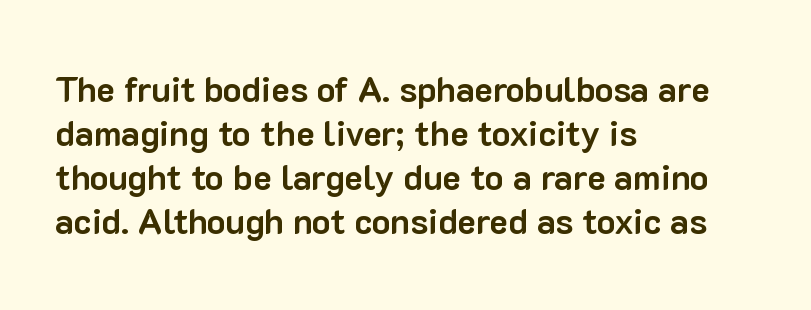
The image shows 35 px bold sans-serif type, upright; set left-aligned, normal line spacing (1.26x), normal letter spacing, not underlined; low stroke contrast and a medium x-height.
